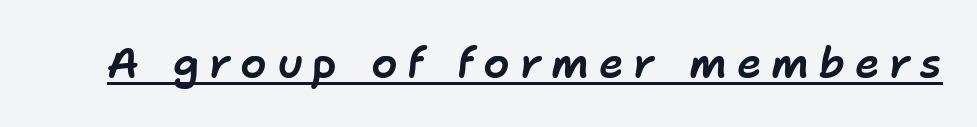
Designer's note — italics engaged. Each letter keeps its own natural width here, so spacing adapts to shape. This rendering widens character spacing well past its baseline value. Underlined type.
